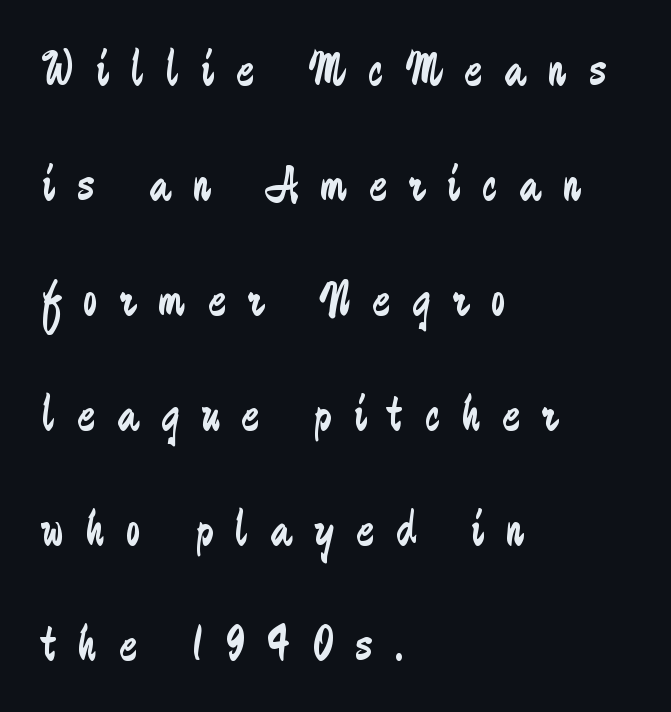
{"serif": "no", "bold": "no", "weight": "regular", "width": "condensed", "stroke_contrast": "low", "x_height": "medium", "monospaced": "no", "underline": "no", "align": "left", "line_spacing": "loose", "line_spacing_ratio": 2.21, "letter_spacing": "wide", "letter_spacing_em": 0.43, "glyph_px": 52}
